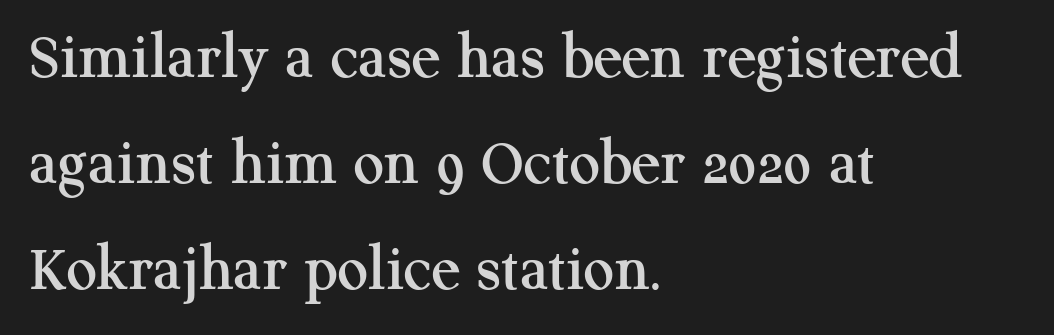
{"serif": "yes", "italic": "no", "width": "normal", "stroke_contrast": "medium", "x_height": "medium", "monospaced": "no", "underline": "no", "align": "left", "line_spacing": "normal", "line_spacing_ratio": 1.56, "letter_spacing": "normal", "letter_spacing_em": 0.0, "glyph_px": 68}
